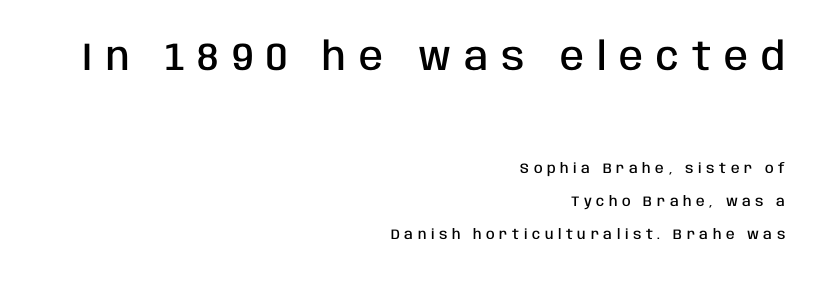
The image shows 39 px semibold, condensed sans-serif type, upright; set right-aligned, loose line spacing (2.34x), unusually wide letter spacing (+0.33 em), not underlined; the first (top) block is 2.79x larger; low stroke contrast and a large x-height.
